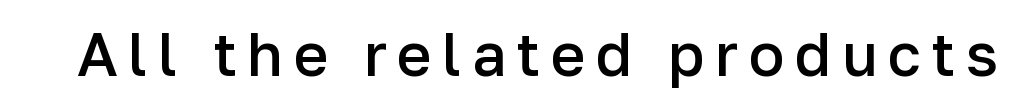
The image shows 60 px semibold sans-serif type, upright; set not underlined; low stroke contrast and a medium x-height.
